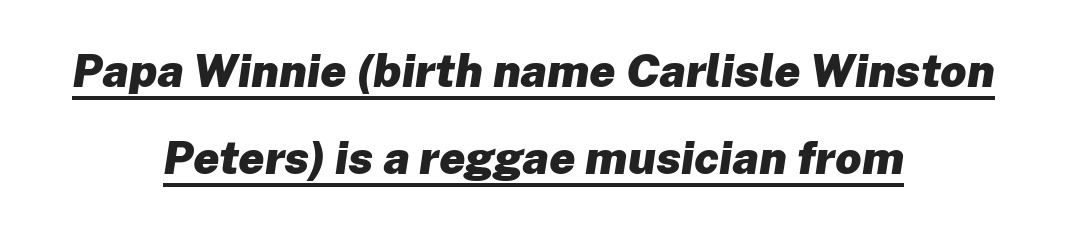
{"italic": "yes", "lean": "right", "slant_degrees": 8, "bold": "yes", "weight": "heavy", "width": "normal", "stroke_contrast": "low", "x_height": "medium", "monospaced": "no", "underline": "yes", "align": "center", "line_spacing": "loose", "line_spacing_ratio": 1.9, "letter_spacing": "normal", "letter_spacing_em": 0.0, "glyph_px": 46}
